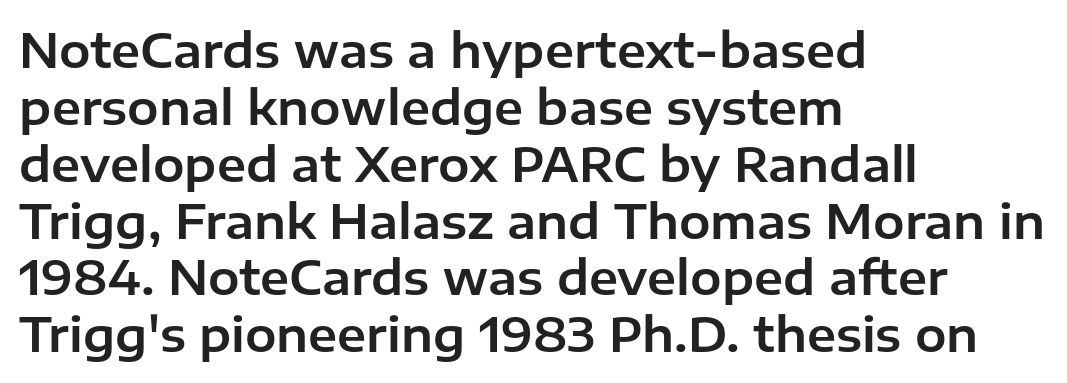
Q: Is the text italic (slanted)? A: No, it is upright.
Q: Is the typeface a serif or a sans-serif typeface? A: Sans-serif.
Q: Is the text underlined? A: No.
Q: How is the paragraph aligned? A: Left-aligned.
Q: Is the spacing between letters normal or unusually wide? A: Normal.
Q: Width (condensed, normal, or wide)? A: Normal.
Q: Stroke contrast? A: Low.
Q: x-height? A: Medium.
Q: Monospaced? A: No.
